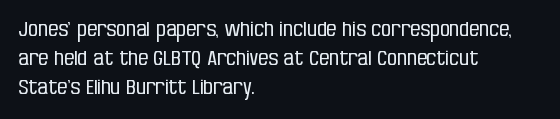
The image shows 20 px text type, upright; set left-aligned, normal line spacing (1.45x), normal letter spacing, not underlined.
